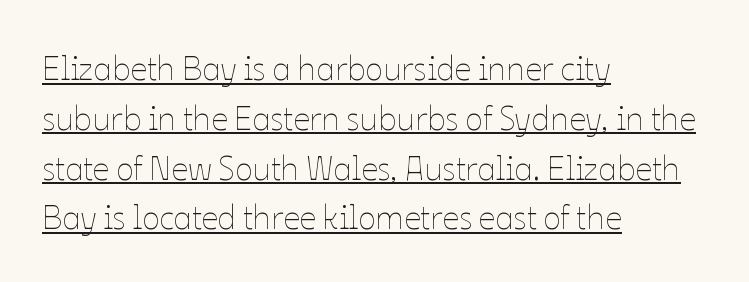
Q: Is the text bold? A: No.
Q: Is the text italic (slanted)? A: No, it is upright.
Q: Is the text underlined? A: Yes.
Q: How is the paragraph aligned? A: Left-aligned.
Q: Is the spacing between letters normal or unusually wide? A: Normal.
Q: Is the spacing between lines tight, normal or loose? A: Normal.
Q: Width (condensed, normal, or wide)? A: Normal.
Q: Stroke contrast? A: Low.
Q: x-height? A: Medium.
Q: Monospaced? A: No.
